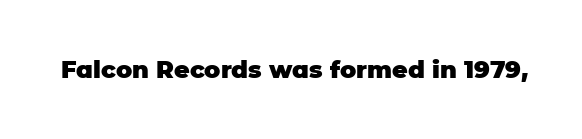
Q: Is the text bold? A: Yes.
Q: Is the text italic (slanted)? A: No, it is upright.
Q: Is the text underlined? A: No.
Q: Is the spacing between letters normal or unusually wide? A: Normal.
